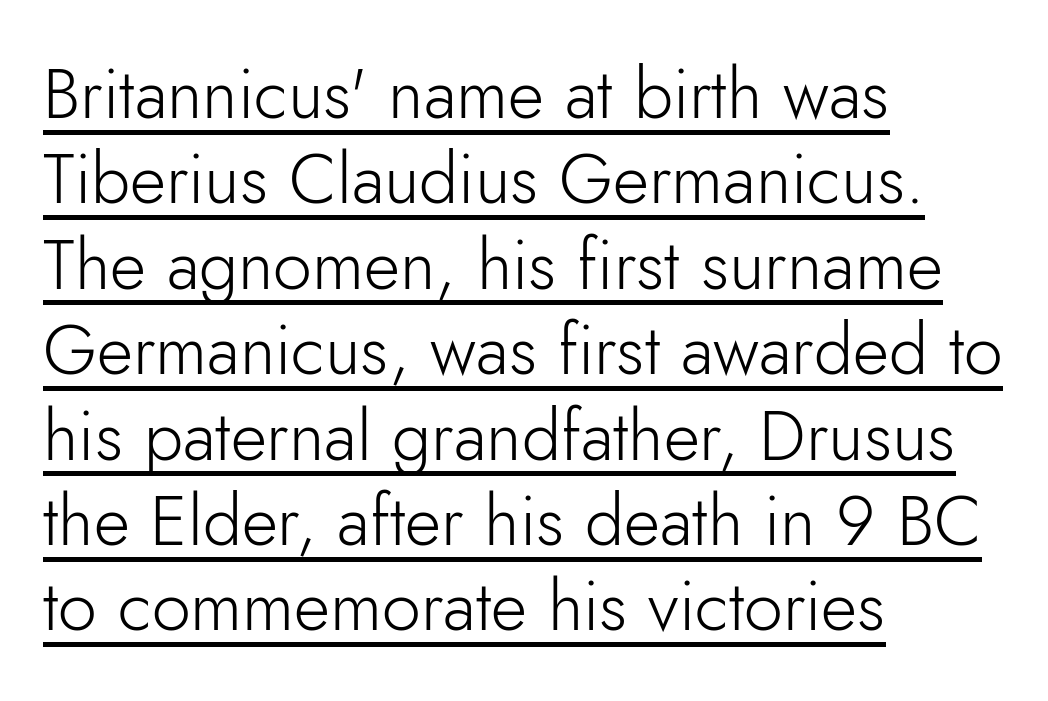
Q: Is the text bold? A: No.
Q: Is the text italic (slanted)? A: No, it is upright.
Q: Is the typeface a serif or a sans-serif typeface? A: Sans-serif.
Q: Is the text underlined? A: Yes.
Q: How is the paragraph aligned? A: Left-aligned.
Q: Is the spacing between letters normal or unusually wide? A: Normal.
Q: Width (condensed, normal, or wide)? A: Normal.
Q: Stroke contrast? A: Low.
Q: x-height? A: Small.
Q: Monospaced? A: No.
